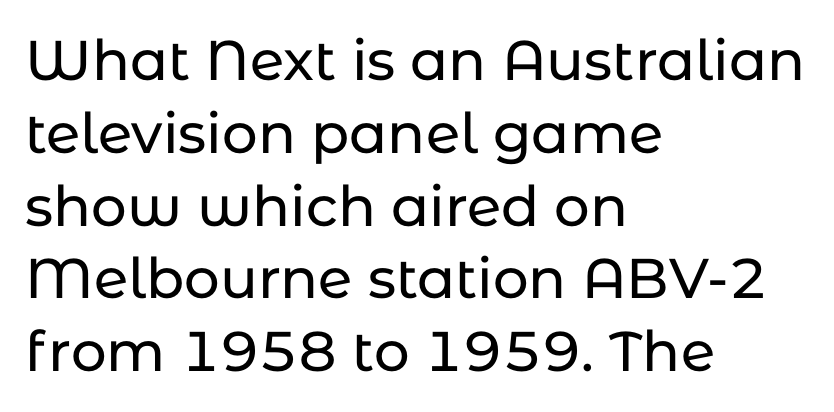
The rendering uses natural spacing where letterforms have individual widths. Type without underlining. Italic? Not at all — the glyphs are vertical. Typeset ragged right — the left edge is the straight one.
